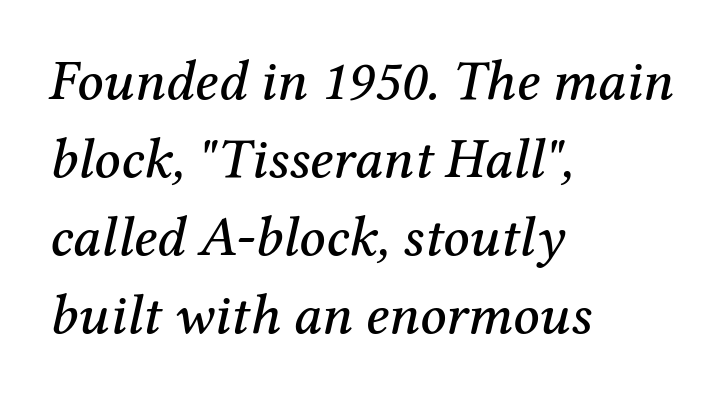
Looking at the ascenders, they clearly lean. What's the leading like? Ordinary, nothing unusual. Spacing verdict: proportional, widths tailored to each character. How are the letters spaced? Ordinarily, with no added tracking.
